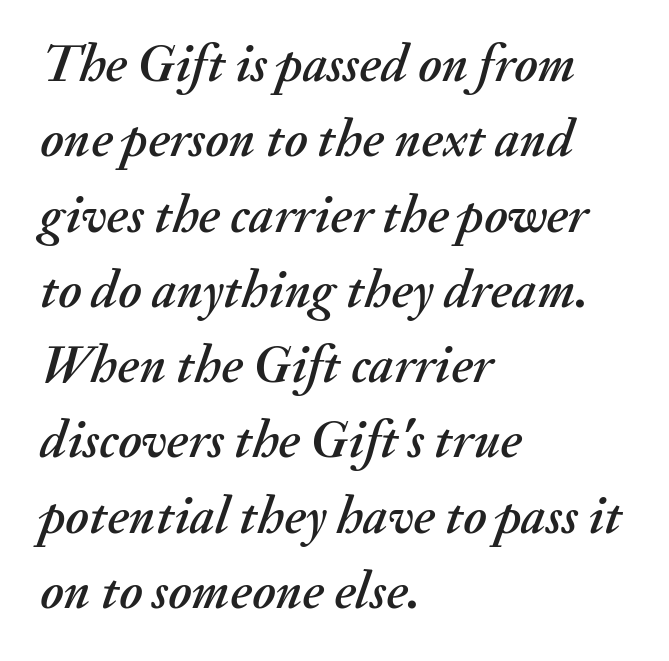
{"italic": "yes", "lean": "right", "slant_degrees": 20, "width": "normal", "stroke_contrast": "medium", "x_height": "small", "monospaced": "no", "underline": "no", "align": "left", "line_spacing": "normal", "line_spacing_ratio": 1.42, "letter_spacing": "normal", "letter_spacing_em": 0.0, "glyph_px": 53}
